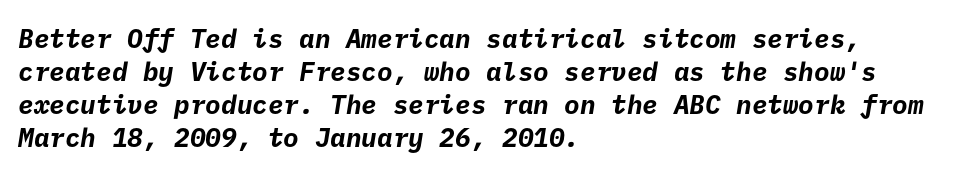
{"bold": "yes", "underline": "no", "align": "left", "line_spacing": "normal", "line_spacing_ratio": 1.27, "letter_spacing": "normal", "letter_spacing_em": 0.0, "glyph_px": 26}
